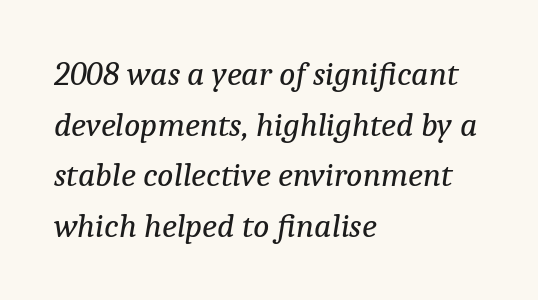
Q: Is the text bold? A: No.
Q: Is the text italic (slanted)? A: Yes, it leans right by about 9 degrees.
Q: Is the typeface a serif or a sans-serif typeface? A: Serif.
Q: Is the text underlined? A: No.
Q: How is the paragraph aligned? A: Left-aligned.
Q: Is the spacing between letters normal or unusually wide? A: Normal.
Q: Is the spacing between lines tight, normal or loose? A: Normal.
Q: Width (condensed, normal, or wide)? A: Normal.
Q: Stroke contrast? A: Low.
Q: x-height? A: Medium.
Q: Monospaced? A: No.
